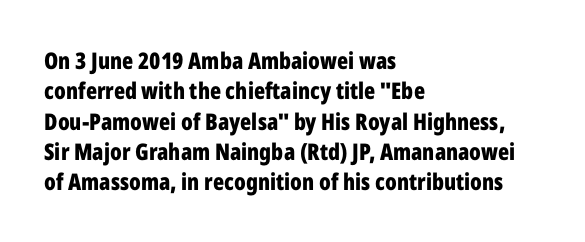
Each word holds together tightly as a unit, with standard inter-letter gaps. Typeset ragged right — the left edge is the straight one. Has an underline been added? It has not. The passage shown stacks its lines at a standard gap. A typesetter would mark this as roman, not italic. The passage shown is emphatically bold.
